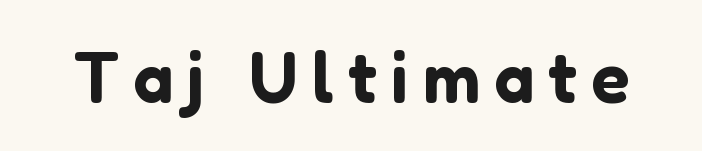
{"serif": "no", "italic": "no", "width": "normal", "stroke_contrast": "low", "x_height": "medium", "monospaced": "no", "underline": "no", "letter_spacing": "wide", "letter_spacing_em": 0.2, "glyph_px": 71}
